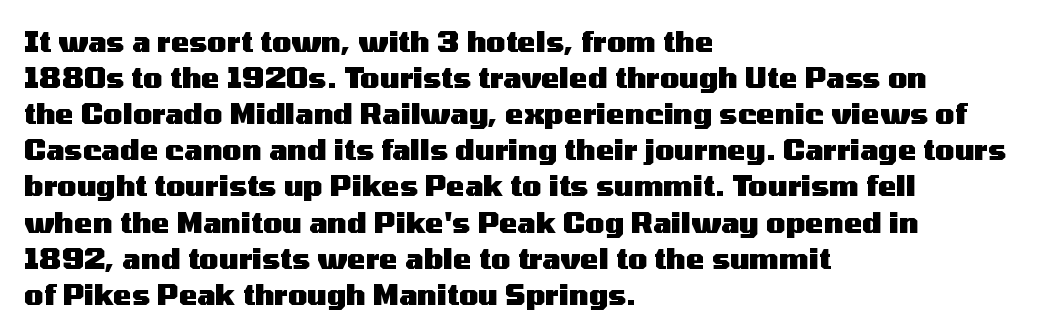
{"serif": "no", "italic": "no", "bold": "yes", "weight": "heavy", "width": "wide", "stroke_contrast": "medium", "x_height": "medium", "monospaced": "no", "underline": "no", "align": "left", "line_spacing": "normal", "line_spacing_ratio": 1.29, "letter_spacing": "normal", "letter_spacing_em": 0.0, "glyph_px": 28}
